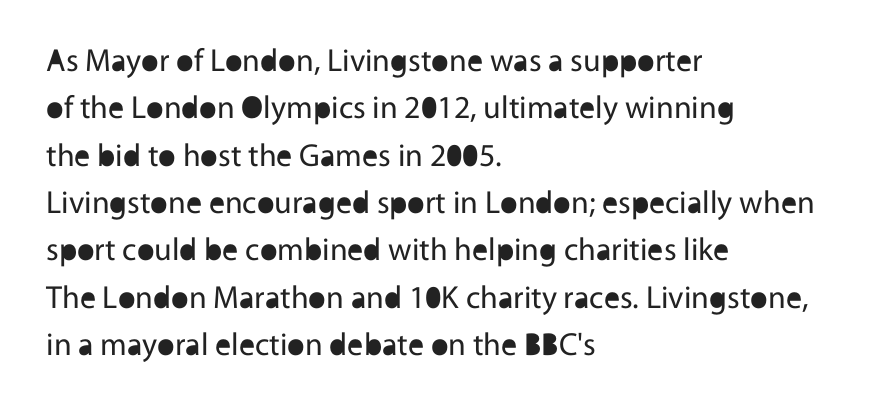
Q: Is the text bold? A: No.
Q: Is the text italic (slanted)? A: No, it is upright.
Q: Is the typeface a serif or a sans-serif typeface? A: Sans-serif.
Q: Is the text underlined? A: No.
Q: How is the paragraph aligned? A: Left-aligned.
Q: Is the spacing between letters normal or unusually wide? A: Normal.
Q: Is the spacing between lines tight, normal or loose? A: Normal.
Q: Width (condensed, normal, or wide)? A: Normal.
Q: x-height? A: Medium.
Q: Monospaced? A: No.
